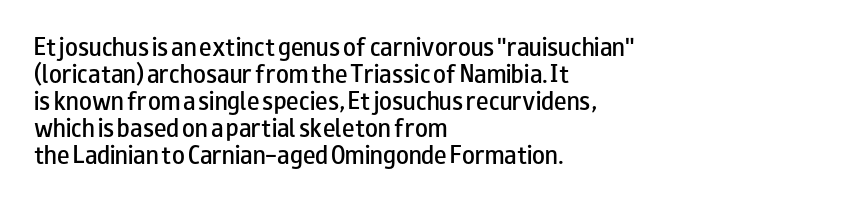
The typography opts for an upright posture over an oblique one. The typesetting leans somewhat heavy: a semibold. Look at the tracking — it's just the regular setting, nothing added. Bare-footed words on every line. Summary of vertical rhythm: regular, with standard interline spacing. The paragraph shown leans on its left margin.
